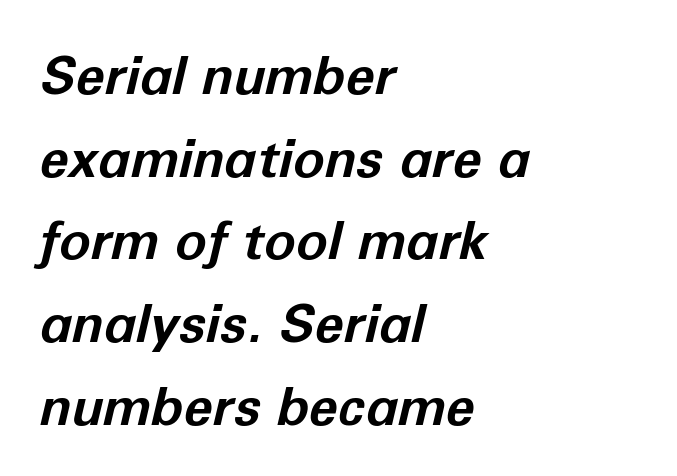
The image shows 53 px bold type, italic (leaning right); set left-aligned, normal line spacing (1.56x), normal letter spacing, not underlined; low stroke contrast and a medium x-height.
